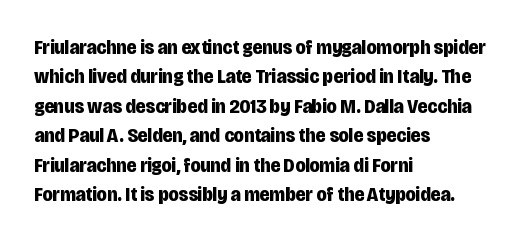
Q: Is the text bold? A: Yes.
Q: Is the text italic (slanted)? A: No, it is upright.
Q: Is the text underlined? A: No.
Q: How is the paragraph aligned? A: Left-aligned.
Q: Is the spacing between letters normal or unusually wide? A: Normal.
Q: Is the spacing between lines tight, normal or loose? A: Normal.
